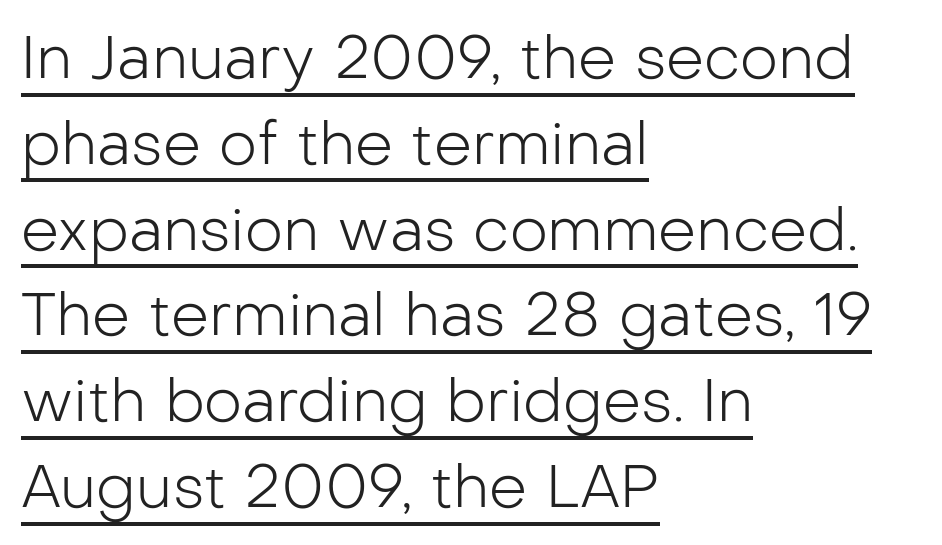
Q: Is the text bold? A: No.
Q: Is the text italic (slanted)? A: No, it is upright.
Q: Is the typeface a serif or a sans-serif typeface? A: Sans-serif.
Q: Is the text underlined? A: Yes.
Q: How is the paragraph aligned? A: Left-aligned.
Q: Is the spacing between letters normal or unusually wide? A: Normal.
Q: Is the spacing between lines tight, normal or loose? A: Normal.
Q: Width (condensed, normal, or wide)? A: Normal.
Q: Stroke contrast? A: Low.
Q: x-height? A: Medium.
Q: Monospaced? A: No.
